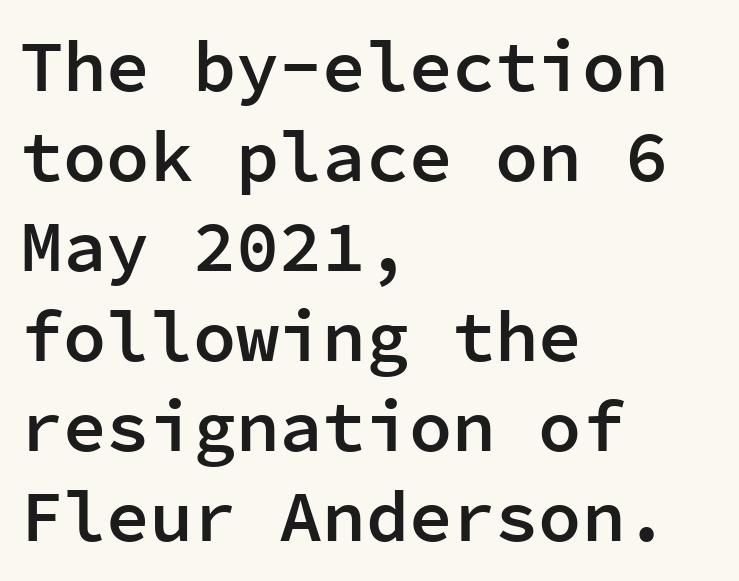
Q: Is the text bold? A: Semi-bold.
Q: Is the text italic (slanted)? A: No, it is upright.
Q: Is the typeface a serif or a sans-serif typeface? A: Sans-serif.
Q: Is the text underlined? A: No.
Q: How is the paragraph aligned? A: Left-aligned.
Q: Is the spacing between letters normal or unusually wide? A: Normal.
Q: Is the spacing between lines tight, normal or loose? A: Normal.
Q: Width (condensed, normal, or wide)? A: Normal.
Q: Stroke contrast? A: Low.
Q: x-height? A: Medium.
Q: Monospaced? A: Yes.
